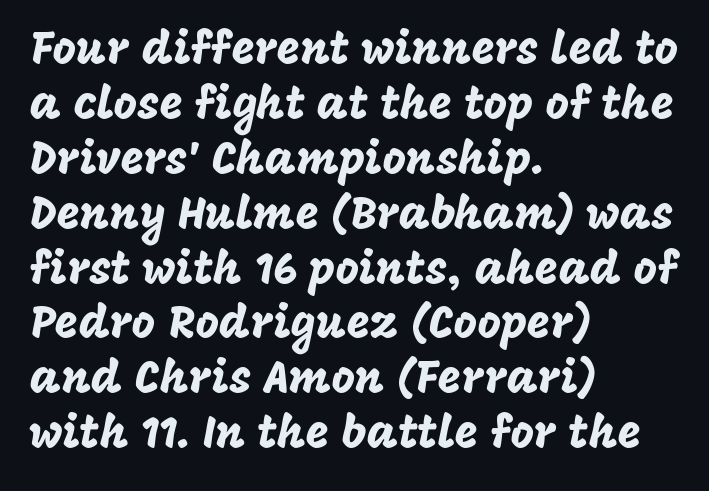
Nothing unusual about the tracking: characters are spaced as the font intends. Rule under the text: the space is simply empty. Stroke terminals: plain, sans-serif. Teacher's note: observe the even left margin — that is flush-left alignment.
